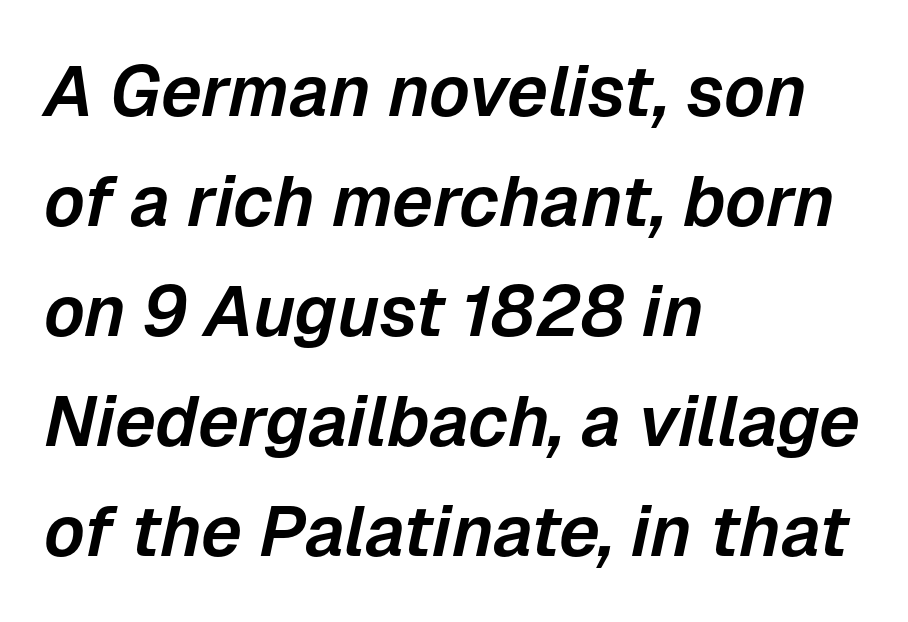
The image shows 71 px text type, italic (leaning right); set left-aligned, normal line spacing (1.55x), normal letter spacing, not underlined; low stroke contrast and a medium x-height.
